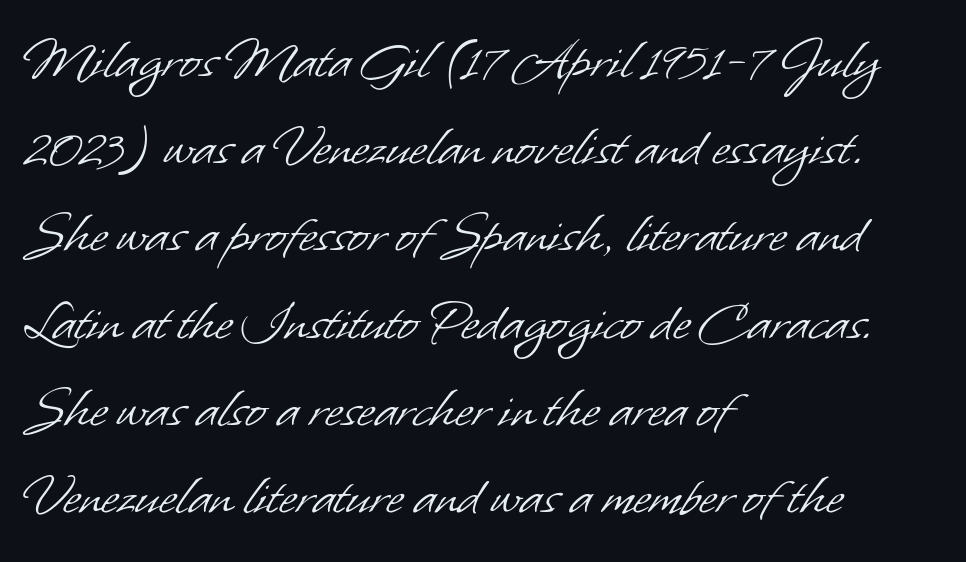
The image shows 61 px light sans-serif type; set left-aligned, normal line spacing (1.43x), normal letter spacing, not underlined; low stroke contrast and a small x-height.
